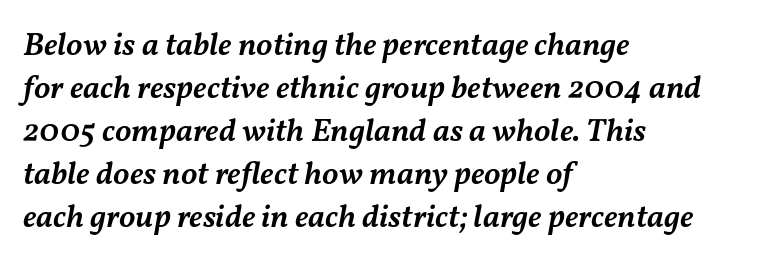
The image shows 33 px semibold type, italic (leaning right); set left-aligned, normal line spacing (1.3x), normal letter spacing, not underlined; medium stroke contrast and a medium x-height.
